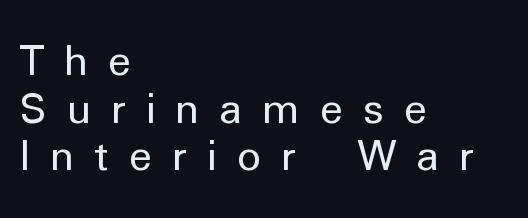
If you drew a line through each stem, it would be perfectly vertical. A typesetter would call this proportional, since set widths differ per character. The glyphs are unaccompanied by any horizontal stroke below them. Display-style spreading of the glyphs; the letterfit is very open.
